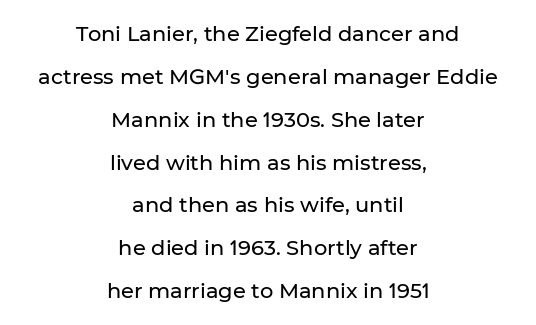
The lettering stays uniformly vertical, giving the passage a roman look. This sample is center-justified, so both line endings float freely. Only glyphs here, with clear space below each row. The gaps between neighbouring characters are ordinary and unremarkable.
